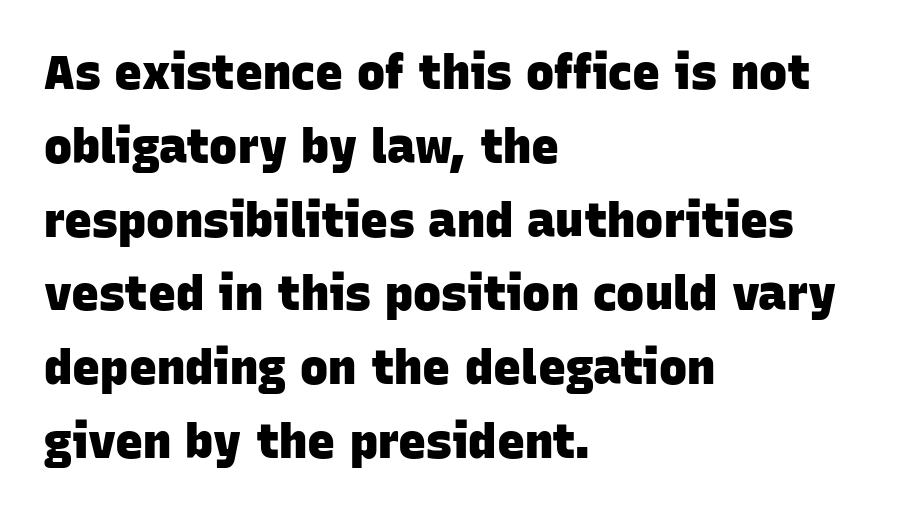
The image shows 47 px heavy sans-serif type; set left-aligned, normal line spacing (1.57x), normal letter spacing, not underlined; low stroke contrast and a large x-height.
